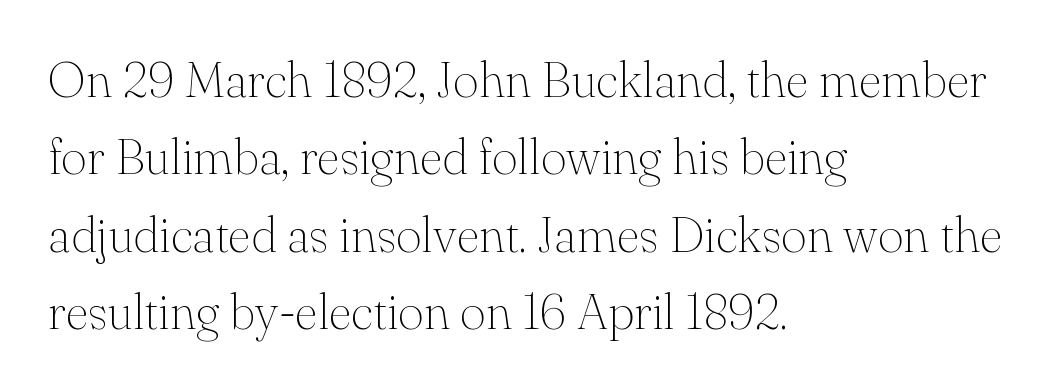
Q: Is the text bold? A: No.
Q: Is the text italic (slanted)? A: No, it is upright.
Q: Is the typeface a serif or a sans-serif typeface? A: Serif.
Q: Is the text underlined? A: No.
Q: How is the paragraph aligned? A: Left-aligned.
Q: Is the spacing between letters normal or unusually wide? A: Normal.
Q: Is the spacing between lines tight, normal or loose? A: Normal.
Q: Width (condensed, normal, or wide)? A: Normal.
Q: Stroke contrast? A: Medium.
Q: x-height? A: Small.
Q: Monospaced? A: No.
